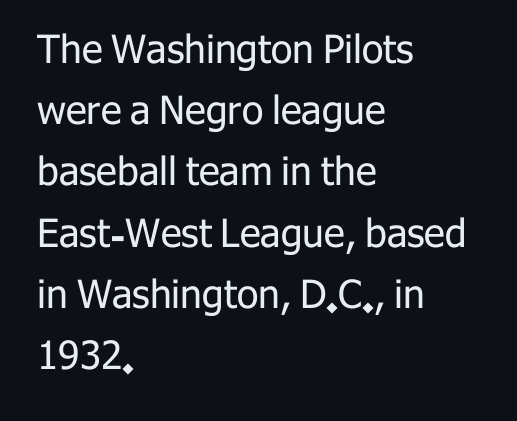
Here the designer chose a conventional face with non-uniform glyph widths. The letterforms sit shoulder to shoulder at normal distance. Grotesque or geometric, the face here clearly has no serifs. Short and long lines alike share a common starting point at left. Plain, unruled lines of type. The font's upright variant was chosen for this text.
